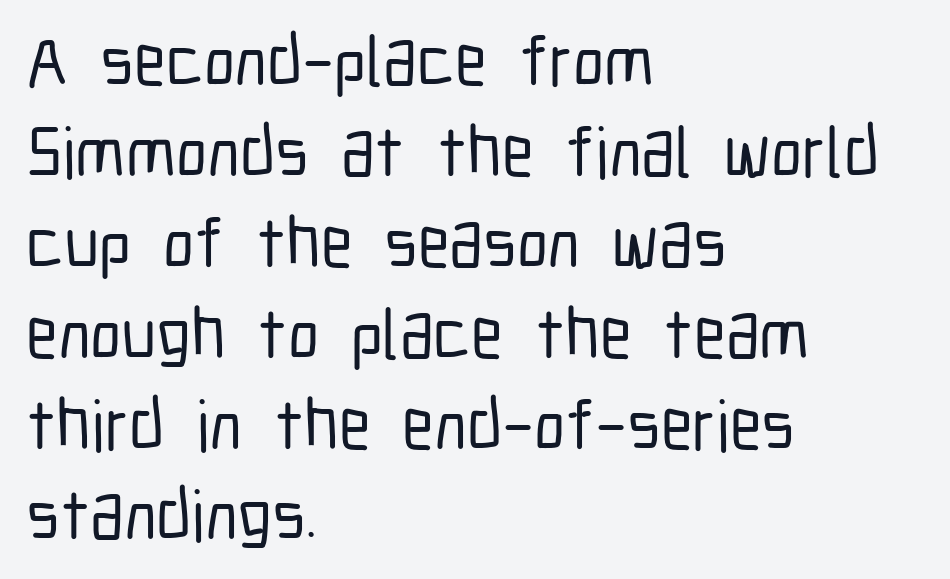
Q: Is the text italic (slanted)? A: No, it is upright.
Q: Is the typeface a serif or a sans-serif typeface? A: Sans-serif.
Q: Is the text underlined? A: No.
Q: How is the paragraph aligned? A: Left-aligned.
Q: Is the spacing between letters normal or unusually wide? A: Normal.
Q: Is the spacing between lines tight, normal or loose? A: Normal.
Q: Width (condensed, normal, or wide)? A: Condensed.
Q: Stroke contrast? A: Low.
Q: x-height? A: Medium.
Q: Monospaced? A: No.
